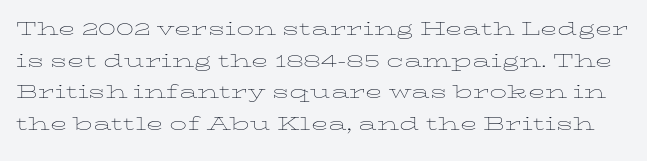
The image shows 23 px text type, upright; set normal line spacing (1.37x), normal letter spacing, not underlined.
